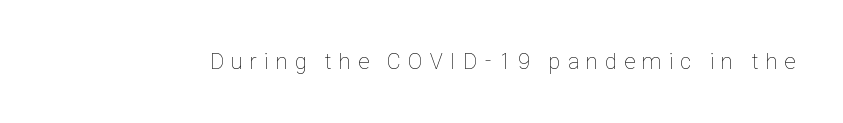
{"italic": "no", "bold": "no", "underline": "no", "letter_spacing": "wide", "letter_spacing_em": 0.34, "glyph_px": 22}
